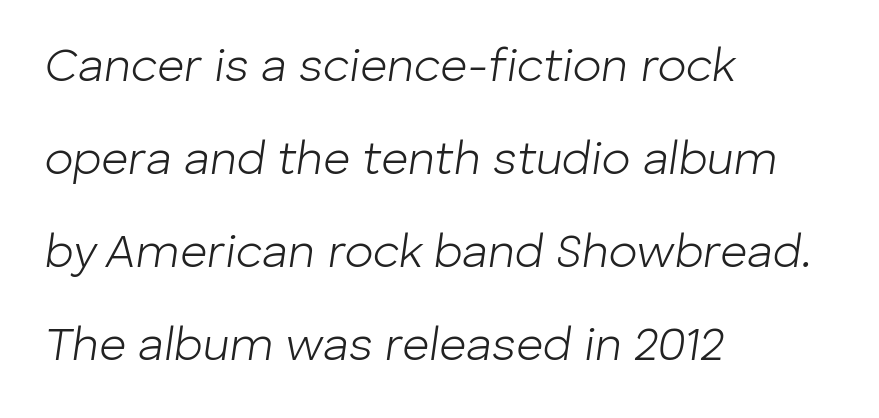
Q: Is the text bold? A: No.
Q: Is the text italic (slanted)? A: Yes, it leans right by about 8 degrees.
Q: Is the text underlined? A: No.
Q: How is the paragraph aligned? A: Left-aligned.
Q: Is the spacing between letters normal or unusually wide? A: Normal.
Q: Is the spacing between lines tight, normal or loose? A: Loose.
Q: Width (condensed, normal, or wide)? A: Normal.
Q: Stroke contrast? A: Low.
Q: x-height? A: Medium.
Q: Monospaced? A: No.
